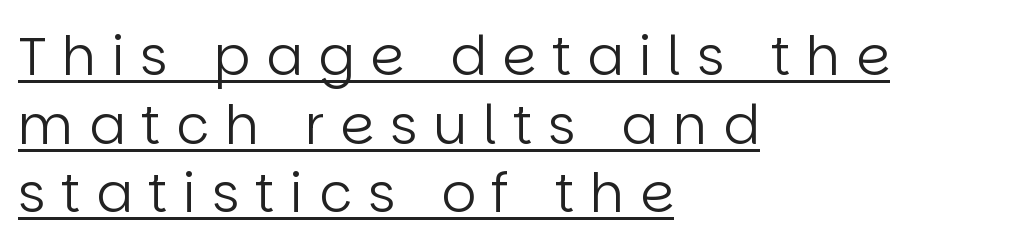
The image shows 54 px regular-weight sans-serif type, upright; set left-aligned, normal line spacing (1.27x), unusually wide letter spacing (+0.29 em), underlined; low stroke contrast and a large x-height.
